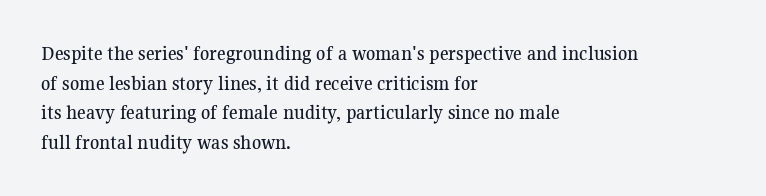
{"italic": "no", "underline": "no", "align": "left", "line_spacing": "normal", "line_spacing_ratio": 1.41, "letter_spacing": "normal", "letter_spacing_em": 0.0, "glyph_px": 21}
